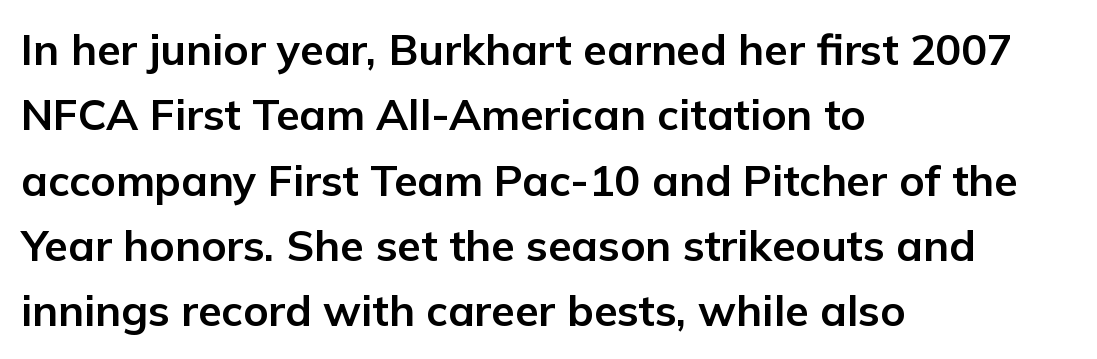
The image shows 43 px bold sans-serif type, upright; set left-aligned, normal line spacing (1.52x), normal letter spacing, not underlined; low stroke contrast and a medium x-height.
